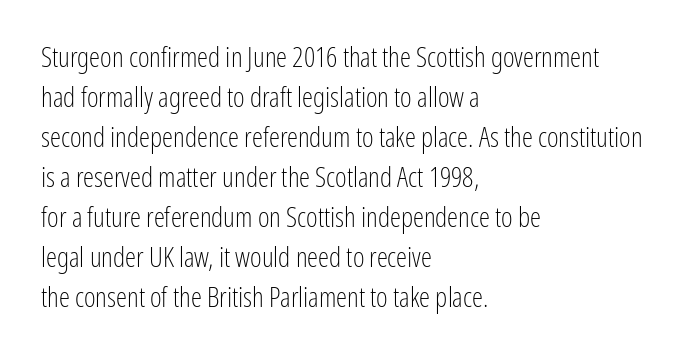
{"serif": "no", "italic": "no", "bold": "no", "weight": "light", "width": "condensed", "stroke_contrast": "low", "x_height": "medium", "monospaced": "no", "underline": "no", "align": "left", "line_spacing": "normal", "line_spacing_ratio": 1.43, "letter_spacing": "normal", "letter_spacing_em": 0.0, "glyph_px": 28}
